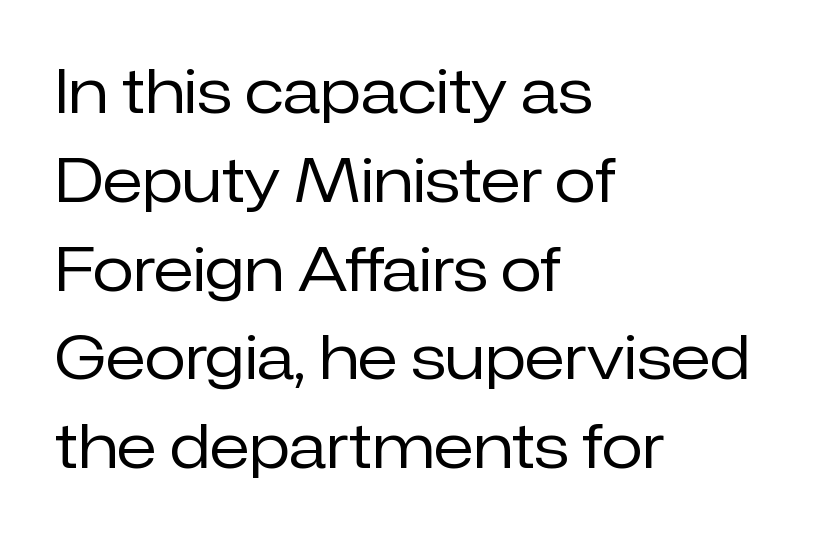
{"serif": "no", "italic": "no", "bold": "no", "weight": "regular", "width": "normal", "stroke_contrast": "low", "x_height": "medium", "monospaced": "no", "underline": "no", "align": "left", "line_spacing": "normal", "line_spacing_ratio": 1.48, "letter_spacing": "normal", "letter_spacing_em": 0.0, "glyph_px": 60}
